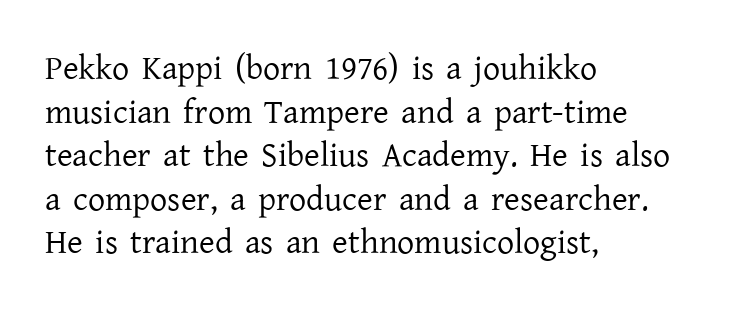
Horizontally, the lines are justified to the leading edge only. Weight: regular or lighter. Think of a printed novel: that variable character pitch is what you see here. These lines were composed using upright roman letters. These lines keep a tight, regular rhythm from letter to letter. The glyphs are unaccompanied by any horizontal stroke below them.
